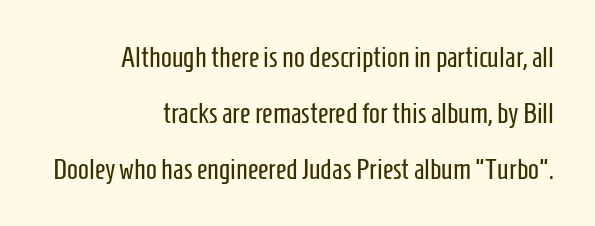
The text was rendered using a sans face with plain stroke endings. The type is set solid horizontally, with unmodified tracking. A student would call this right alignment; a typographer would say flush right, rag left. Line spacing here is loose. The axis of the letterforms is exactly vertical. Stroke thickness stays within the range of a standard reading face or lighter.
